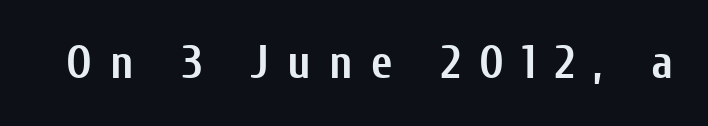
The image shows 47 px semibold, condensed sans-serif type, upright; set unusually wide letter spacing (+0.39 em), not underlined; low stroke contrast and a medium x-height.
